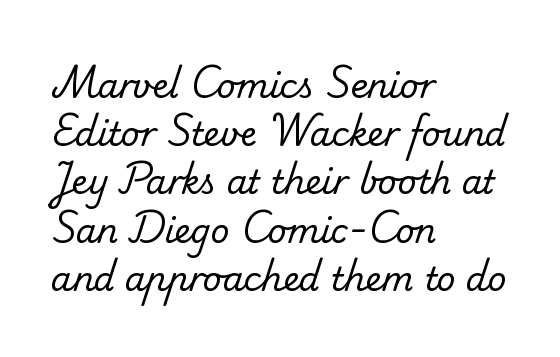
The cut favours lightness, reaching ordinary text weight at its darkest. The letters carry serifs — small finishing strokes at the ends of their stems. This rendering leaves character spacing at its baseline value. Short and long lines alike share a common starting point at left. Think of a printed novel: that variable character pitch is what you see here.
